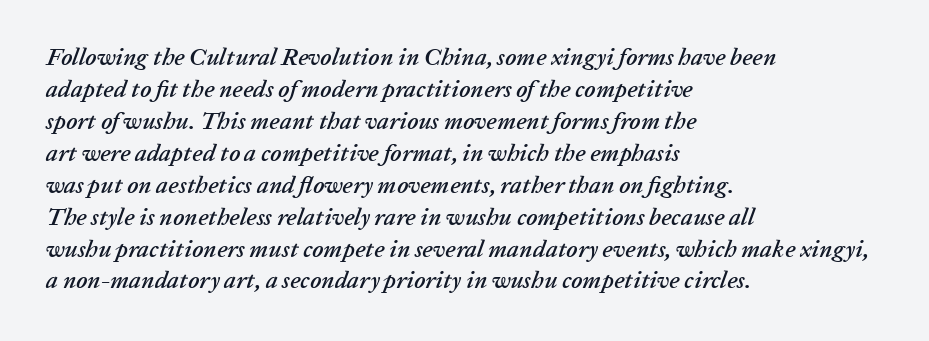
Caption: multi-line text, flush left, ragged right. Caption: standard tracking, unaltered. Check the space under the baseline: it is left empty. Quick note: italic. The lines sit at an ordinary, default distance from one another.
